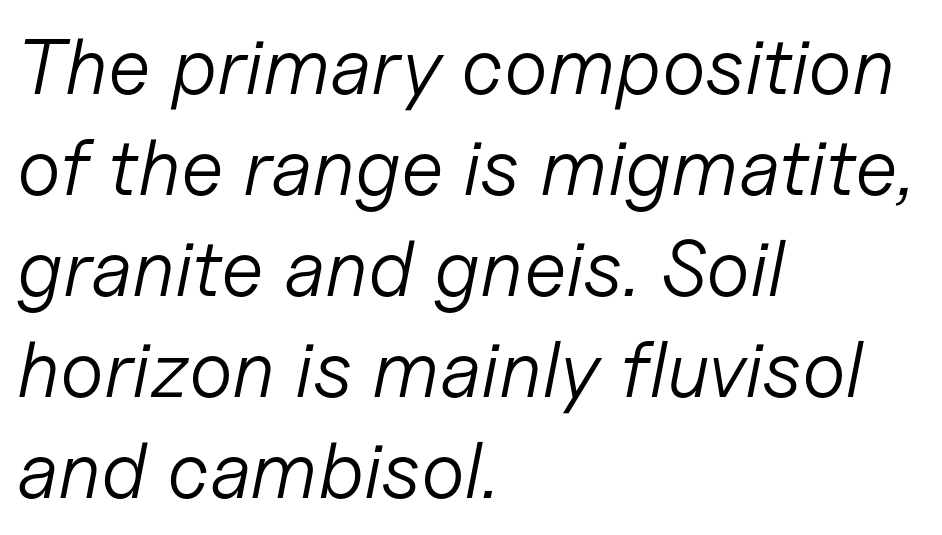
The image shows 79 px light type, italic (leaning right); set left-aligned, normal line spacing (1.28x), normal letter spacing, not underlined; low stroke contrast and a medium x-height.
